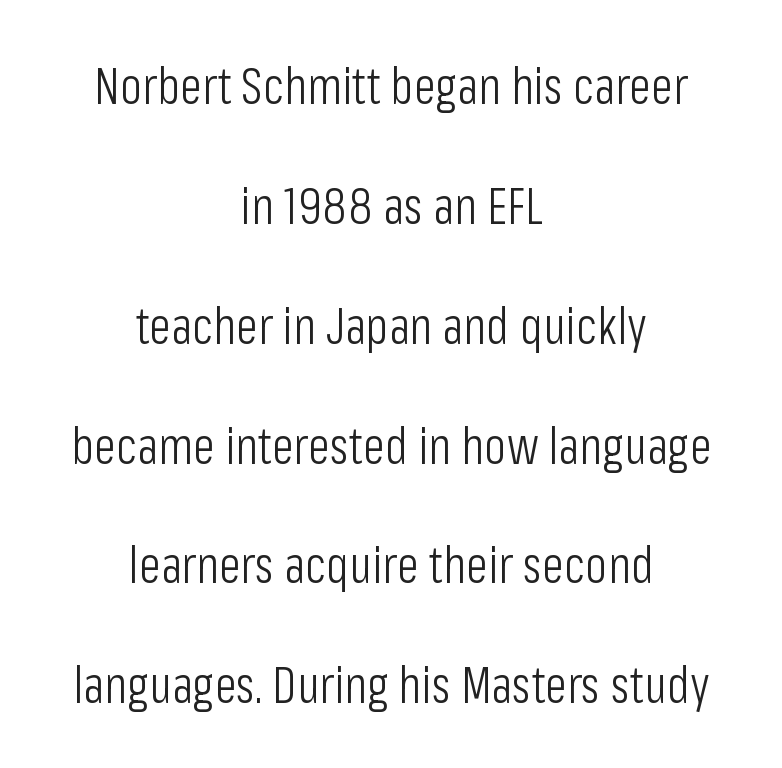
The image shows 51 px light, condensed sans-serif type, upright; set centered, loose line spacing (2.35x), normal letter spacing, not underlined; low stroke contrast and a medium x-height.
